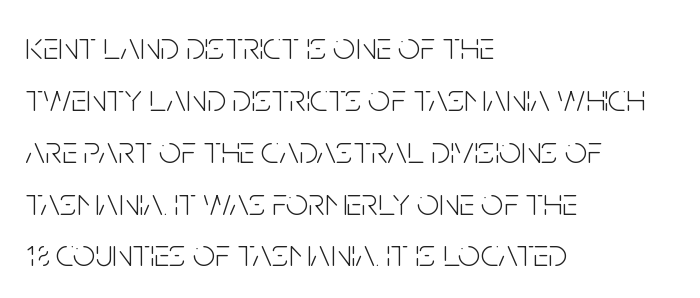
Nothing unusual about the tracking: characters are spaced as the font intends. Each letter keeps its own natural width here, so spacing adapts to shape. In CSS terms this would be text-align: left. Style check: upright. The line-height multiplier appears to be the usual default. Descenders hang freely into open space.
